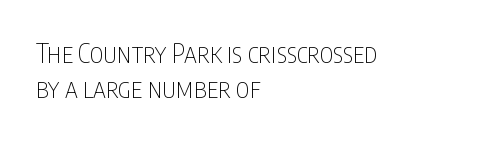
The image shows 26 px text type, upright; set left-aligned, normal line spacing (1.35x), normal letter spacing, not underlined.
